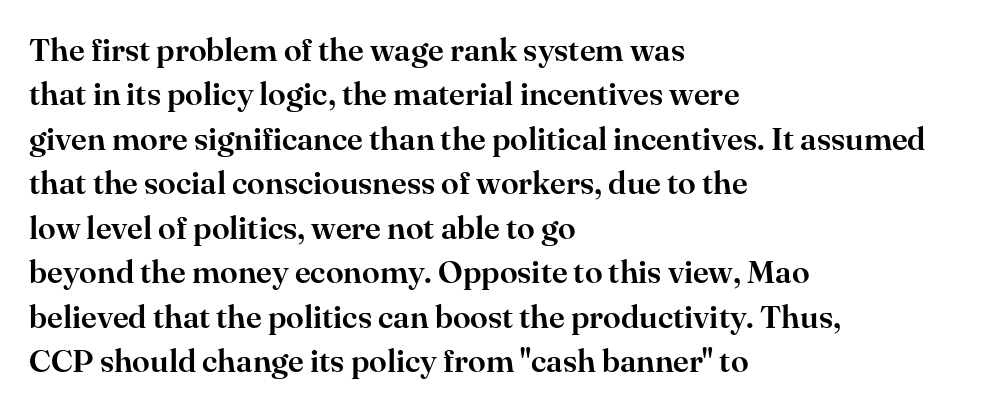
The image shows 32 px serif type, upright; set left-aligned, normal line spacing (1.39x), normal letter spacing, not underlined; high stroke contrast and a small x-height.
